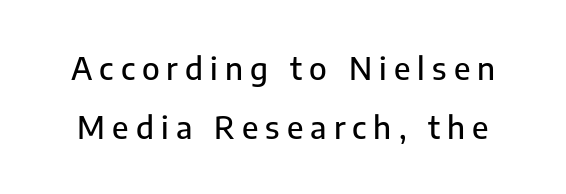
Q: Is the text italic (slanted)? A: No, it is upright.
Q: Is the typeface a serif or a sans-serif typeface? A: Sans-serif.
Q: Is the text underlined? A: No.
Q: Is the spacing between letters normal or unusually wide? A: Unusually wide.
Q: Width (condensed, normal, or wide)? A: Normal.
Q: Stroke contrast? A: Low.
Q: x-height? A: Medium.
Q: Monospaced? A: No.
